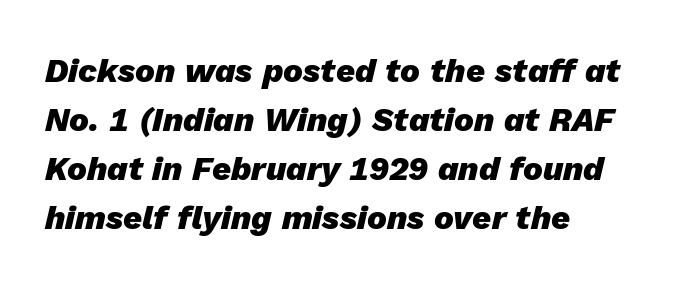
These lines are rendered in a variable-pitch font. Rendered with sloped, italic letterforms. The words here are not underlined. The lines are quadded left.
